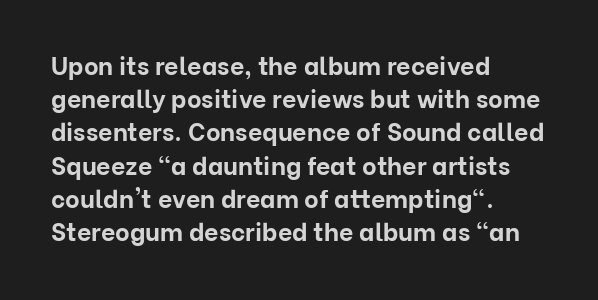
The image shows 25 px bold type, upright; set left-aligned, normal line spacing (1.33x), normal letter spacing, not underlined.
